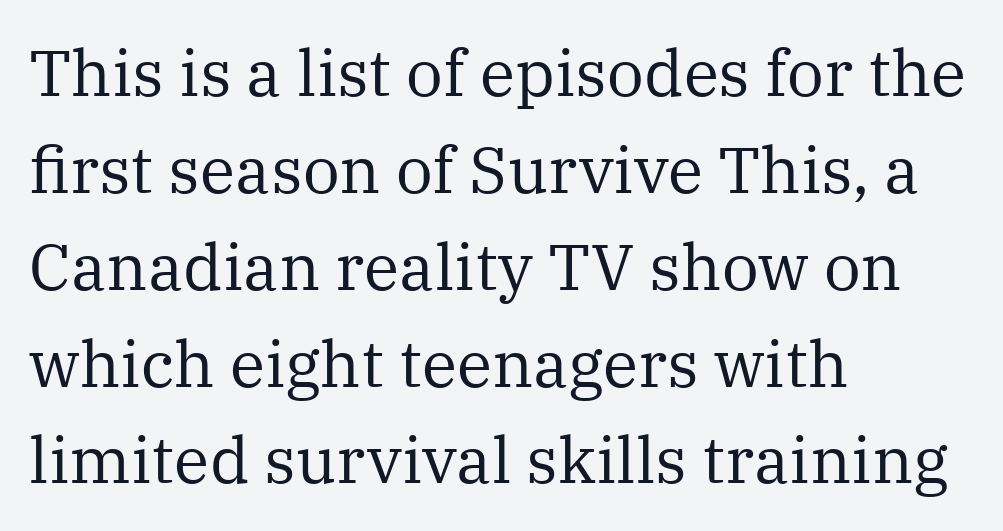
{"serif": "yes", "italic": "no", "bold": "no", "weight": "regular", "width": "normal", "stroke_contrast": "medium", "x_height": "medium", "monospaced": "no", "underline": "no", "align": "left", "line_spacing": "normal", "line_spacing_ratio": 1.49, "letter_spacing": "normal", "letter_spacing_em": 0.0, "glyph_px": 65}
